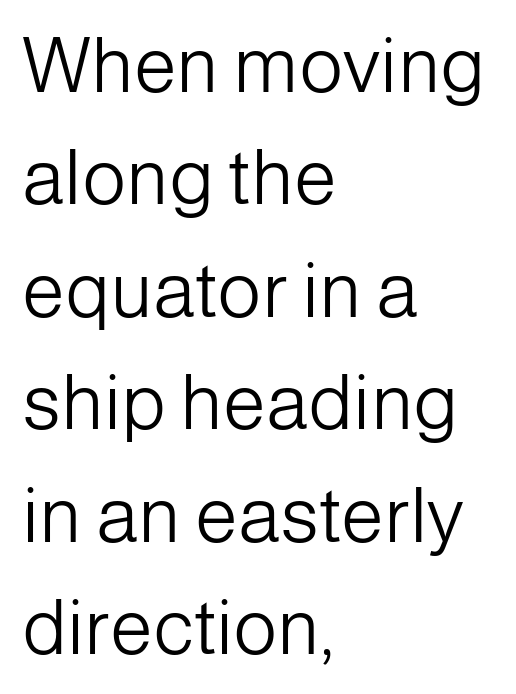
{"serif": "no", "italic": "no", "bold": "no", "weight": "light", "width": "normal", "stroke_contrast": "low", "x_height": "medium", "monospaced": "no", "underline": "no", "align": "left", "line_spacing": "normal", "line_spacing_ratio": 1.46, "letter_spacing": "normal", "letter_spacing_em": 0.0, "glyph_px": 77}
